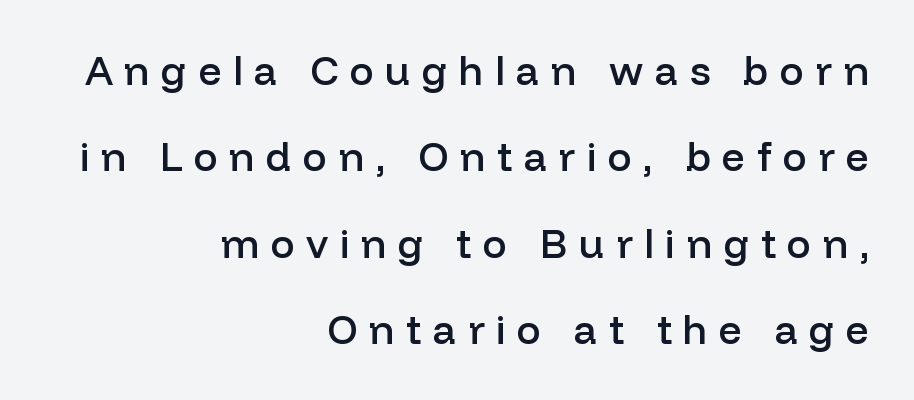
The image shows 40 px semibold sans-serif type, upright; set right-aligned, loose line spacing (2.16x), unusually wide letter spacing (+0.29 em), not underlined; low stroke contrast and a medium x-height.
